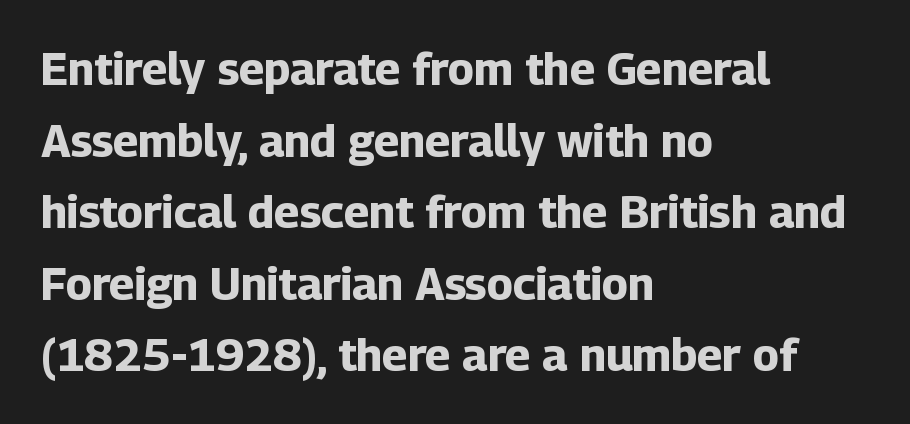
Q: Is the text bold? A: Yes.
Q: Is the text italic (slanted)? A: No, it is upright.
Q: Is the typeface a serif or a sans-serif typeface? A: Sans-serif.
Q: Is the text underlined? A: No.
Q: How is the paragraph aligned? A: Left-aligned.
Q: Is the spacing between letters normal or unusually wide? A: Normal.
Q: Is the spacing between lines tight, normal or loose? A: Normal.
Q: Width (condensed, normal, or wide)? A: Normal.
Q: Stroke contrast? A: Low.
Q: x-height? A: Medium.
Q: Monospaced? A: No.
